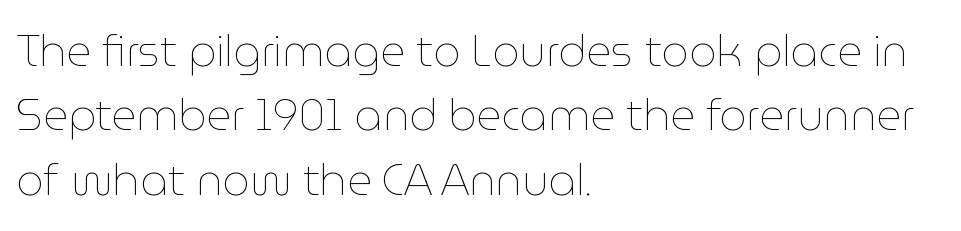
Q: Is the text bold? A: No.
Q: Is the text italic (slanted)? A: No, it is upright.
Q: Is the text underlined? A: No.
Q: How is the paragraph aligned? A: Left-aligned.
Q: Is the spacing between letters normal or unusually wide? A: Normal.
Q: Is the spacing between lines tight, normal or loose? A: Normal.
Q: Width (condensed, normal, or wide)? A: Normal.
Q: Stroke contrast? A: Low.
Q: x-height? A: Medium.
Q: Monospaced? A: No.
